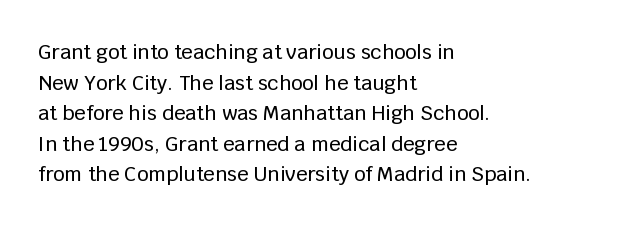
The image shows 20 px text type, upright; set left-aligned, normal line spacing (1.53x), normal letter spacing, not underlined.
